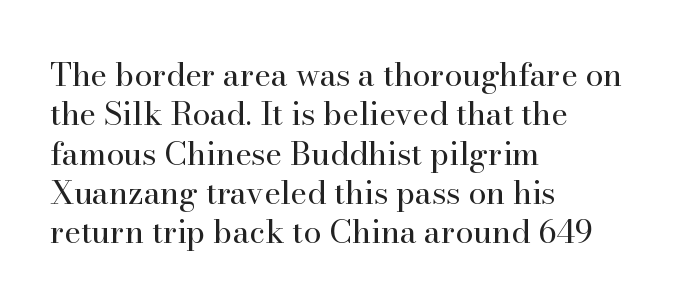
What stands out about the letter spacing? Nothing — it is the standard amount. A classic flush-left, rag-right setting is used for this passage. Do the letters lean? They stand straight. The foot of each line stays bare and open. Here the designer chose a conventional face with non-uniform glyph widths.
